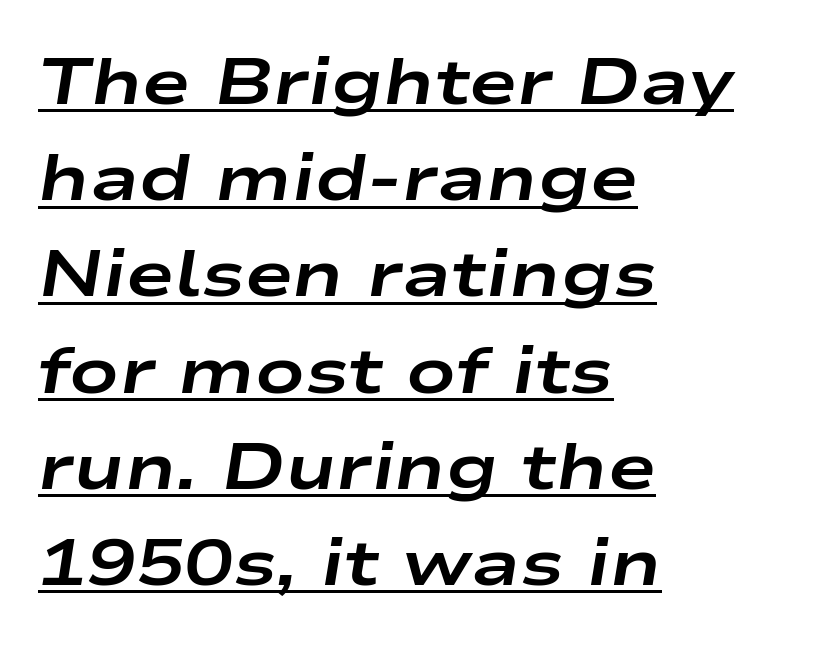
Do the characters align in a grid? No, the font is proportional. Tracking here is standard; glyphs follow each other at the usual distance. This rendering uses left alignment, leaving the right contour irregular. This block has exactly the height ordinary leading produces. Caption: bold face, heavy strokes. Is there an underline? Yes — a line sits under the letters.
